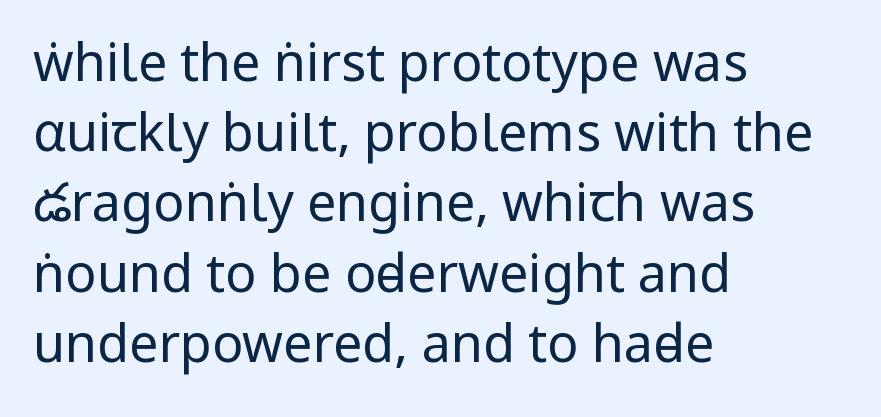
Q: Is the text bold? A: No.
Q: Is the text italic (slanted)? A: No, it is upright.
Q: Is the typeface a serif or a sans-serif typeface? A: Sans-serif.
Q: Is the text underlined? A: No.
Q: How is the paragraph aligned? A: Left-aligned.
Q: Is the spacing between letters normal or unusually wide? A: Normal.
Q: Is the spacing between lines tight, normal or loose? A: Normal.
Q: Width (condensed, normal, or wide)? A: Condensed.
Q: Stroke contrast? A: Low.
Q: x-height? A: Large.
Q: Monospaced? A: No.
